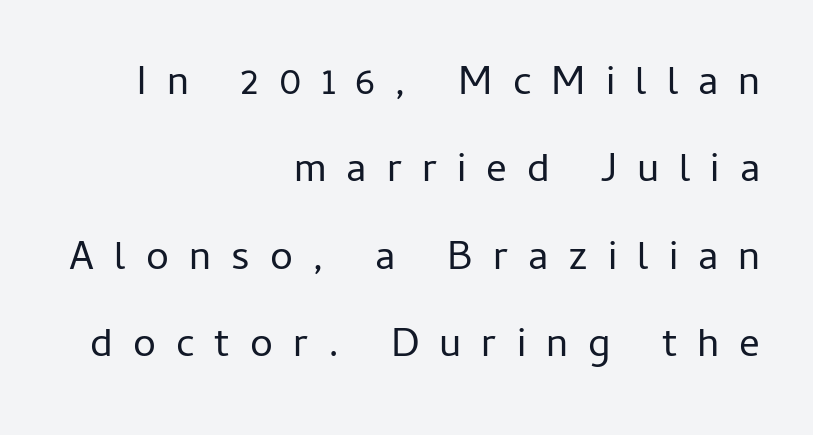
Line spacing here is loose. Plain, unruled lines of type. One-word summary of the alignment: right. The face used here is proportionally spaced, like ordinary book or web type.
